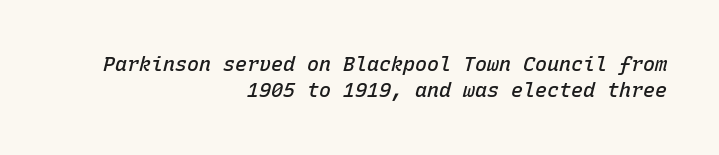
The image shows 20 px text type, italic (leaning right); set right-aligned, normal line spacing (1.32x), normal letter spacing, not underlined.
